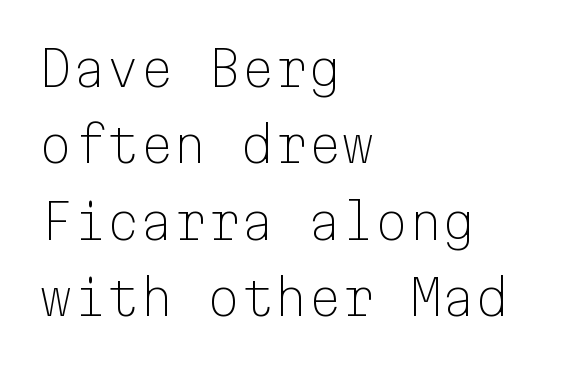
Q: Is the text bold? A: No.
Q: Is the text italic (slanted)? A: No, it is upright.
Q: Is the typeface a serif or a sans-serif typeface? A: Sans-serif.
Q: Is the text underlined? A: No.
Q: How is the paragraph aligned? A: Left-aligned.
Q: Is the spacing between letters normal or unusually wide? A: Normal.
Q: Is the spacing between lines tight, normal or loose? A: Normal.
Q: Width (condensed, normal, or wide)? A: Normal.
Q: Stroke contrast? A: Low.
Q: x-height? A: Medium.
Q: Monospaced? A: Yes.
